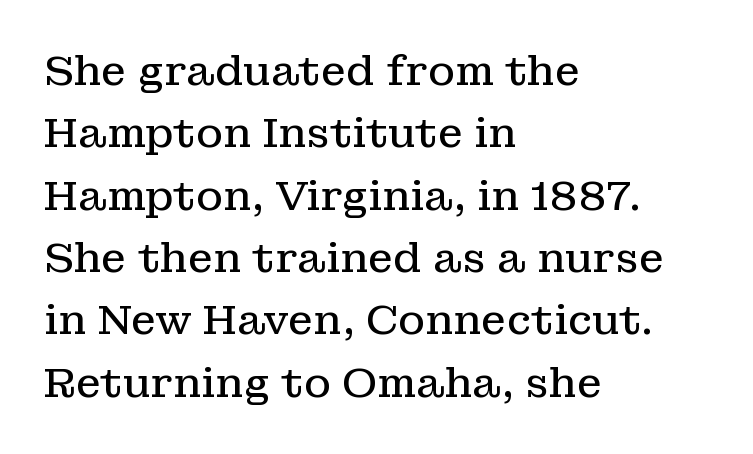
The vertical gap from one line to the next is medium. These lines stack with their left ends in a neat column. Ink coverage per letter is moderate at most. The rendering uses natural spacing where letterforms have individual widths.
